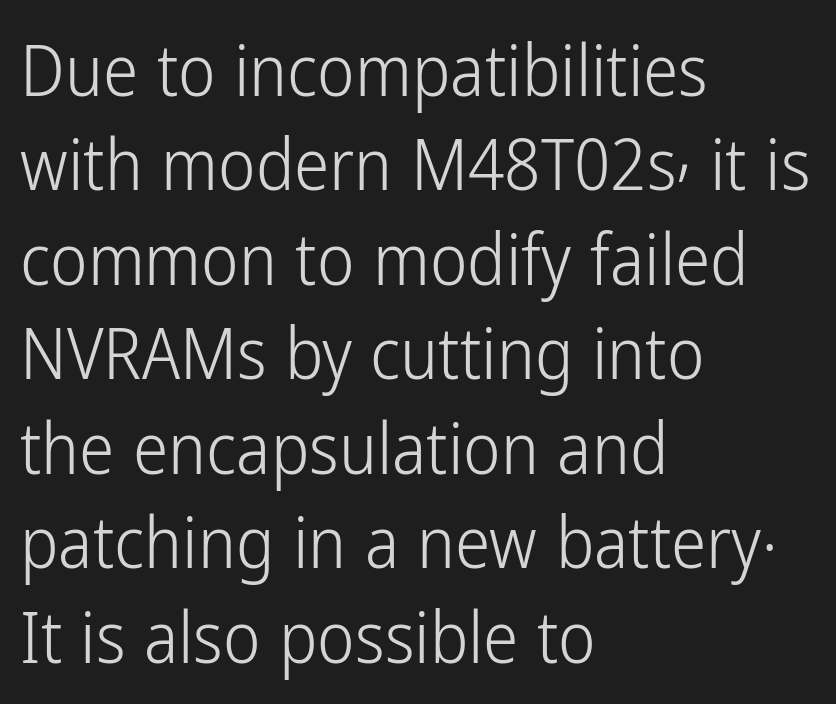
{"serif": "no", "italic": "no", "bold": "no", "weight": "light", "width": "condensed", "stroke_contrast": "low", "x_height": "medium", "monospaced": "no", "underline": "no", "align": "left", "line_spacing": "normal", "line_spacing_ratio": 1.33, "letter_spacing": "normal", "letter_spacing_em": 0.0, "glyph_px": 71}
